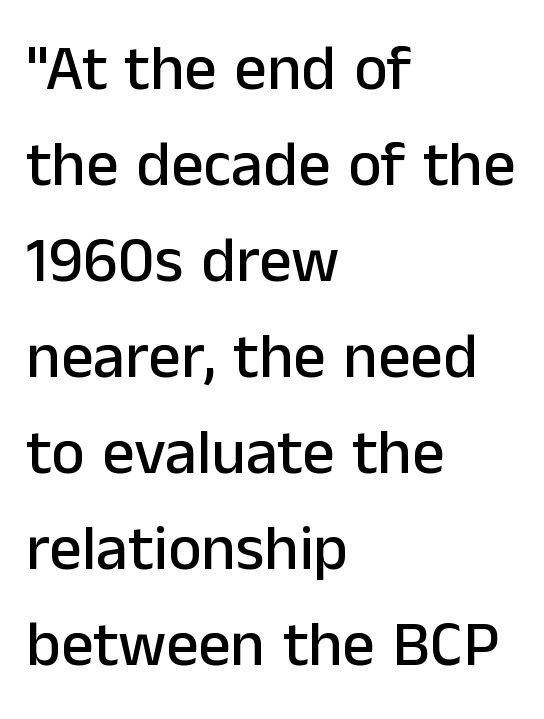
{"serif": "no", "italic": "no", "width": "normal", "stroke_contrast": "low", "x_height": "medium", "monospaced": "no", "underline": "no", "align": "left", "line_spacing": "normal", "line_spacing_ratio": 1.5, "letter_spacing": "normal", "letter_spacing_em": 0.0, "glyph_px": 64}
